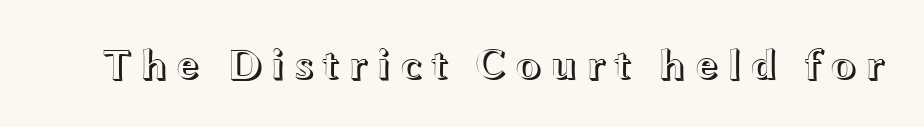
A bare baseline throughout the passage. The type sits square on the baseline with zero lean. A typesetter would call this proportional, since set widths differ per character.
